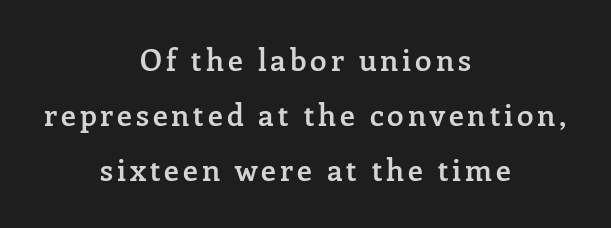
{"serif": "yes", "italic": "no", "bold": "semi", "weight": "semibold", "width": "normal", "stroke_contrast": "low", "x_height": "medium", "monospaced": "no", "underline": "no", "align": "center", "line_spacing_ratio": 1.84, "glyph_px": 30}
